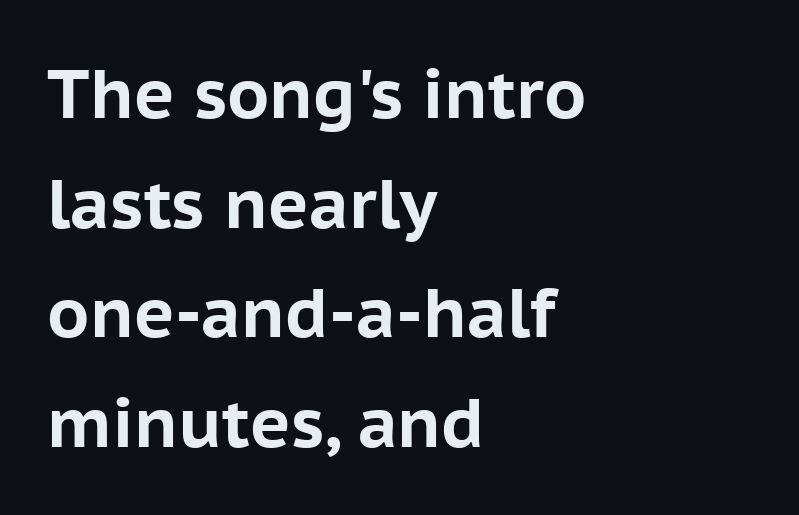
{"serif": "no", "italic": "no", "bold": "yes", "weight": "bold", "width": "normal", "stroke_contrast": "low", "x_height": "medium", "monospaced": "no", "underline": "no", "align": "left", "line_spacing": "normal", "line_spacing_ratio": 1.59, "letter_spacing": "normal", "letter_spacing_em": 0.0, "glyph_px": 69}
